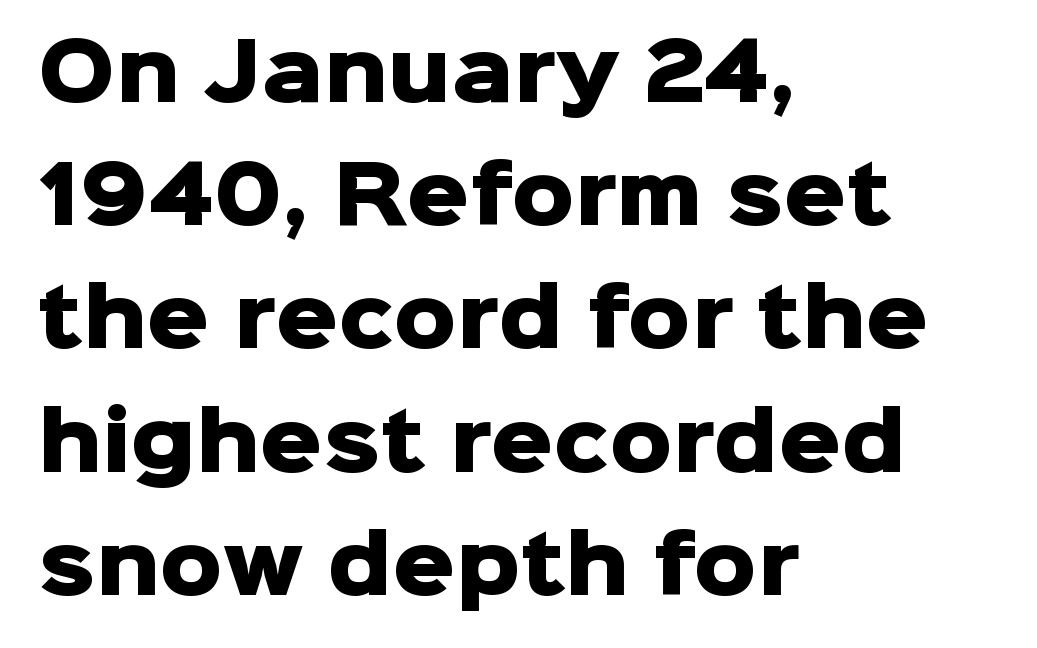
{"serif": "no", "italic": "no", "bold": "yes", "weight": "heavy", "width": "normal", "stroke_contrast": "low", "x_height": "medium", "monospaced": "no", "underline": "no", "align": "left", "line_spacing": "normal", "line_spacing_ratio": 1.58, "letter_spacing": "normal", "letter_spacing_em": 0.0, "glyph_px": 78}
